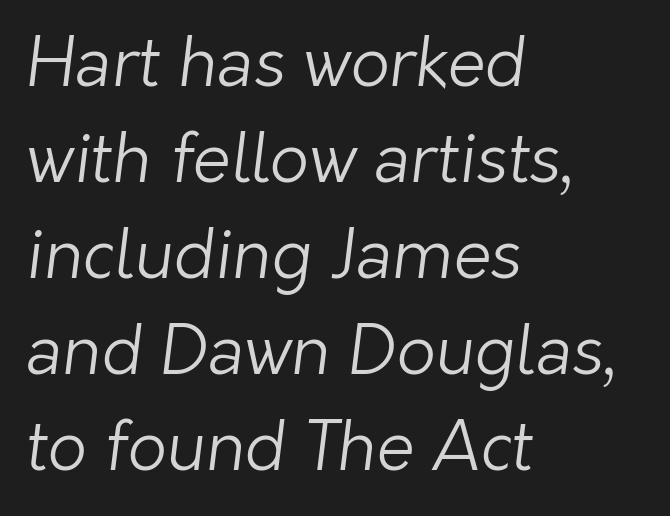
This rendering employs a face without finishing strokes, i.e., a sans-serif. Is this a fixed-width face? No — the glyphs have proportional, varying widths. Underlining? Definitely not there. If you drew a ruler down the left edge, every line would touch it. These lines sit exactly where default settings would place them. The cut favours lightness, reaching ordinary text weight at its darkest.
